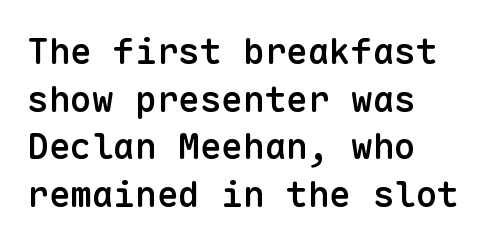
This sample is left-justified, so line endings fall wherever the words run out. Semibold letterforms, between regular and bold. Fixed-width glyphs throughout — classic coding-font behaviour. The leading is moderate, giving the passage an even texture. Is the letter spacing exaggerated? No — it looks like the ordinary default. Notice how the stems are strictly vertical — no italics here.
